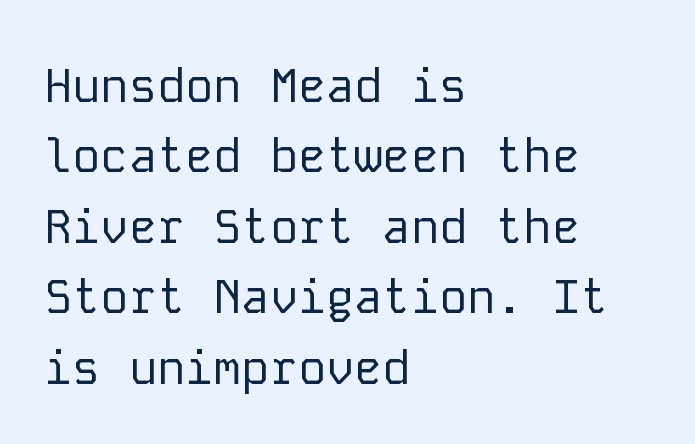
Does the type have serifs? No, each stem ends abruptly. The characters are drawn with everyday or finer stroke widths. Any mark beneath the type? The region is blank. Note the uniform advance width — an 'i' takes as much space as an 'm'.
